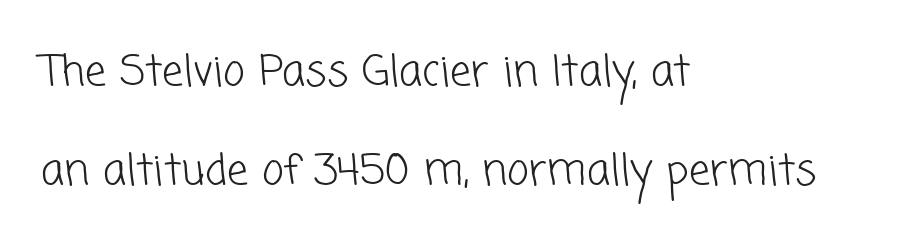
Q: Is the text bold? A: No.
Q: Is the typeface a serif or a sans-serif typeface? A: Sans-serif.
Q: Is the text underlined? A: No.
Q: How is the paragraph aligned? A: Left-aligned.
Q: Is the spacing between letters normal or unusually wide? A: Normal.
Q: Is the spacing between lines tight, normal or loose? A: Loose.
Q: Width (condensed, normal, or wide)? A: Normal.
Q: Stroke contrast? A: Low.
Q: x-height? A: Medium.
Q: Monospaced? A: No.
